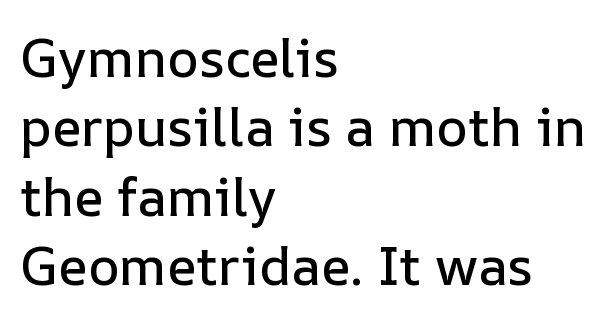
{"italic": "no", "width": "normal", "stroke_contrast": "low", "x_height": "medium", "monospaced": "no", "underline": "no", "align": "left", "line_spacing": "normal", "line_spacing_ratio": 1.31, "letter_spacing": "normal", "letter_spacing_em": 0.0, "glyph_px": 53}
